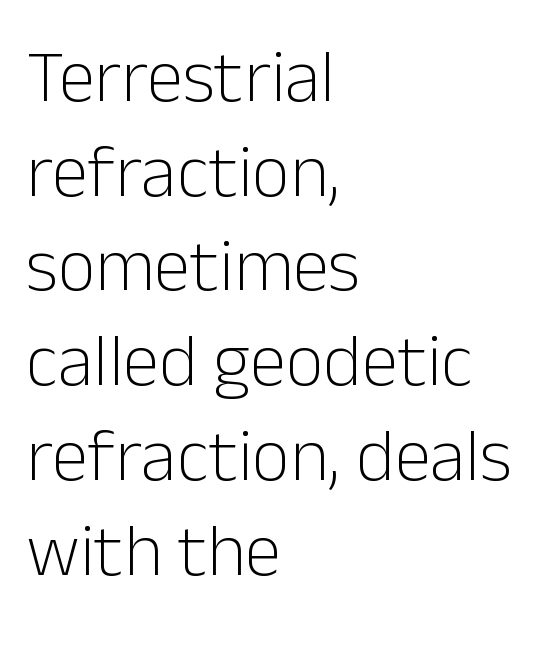
{"serif": "no", "italic": "no", "bold": "no", "weight": "light", "width": "normal", "stroke_contrast": "low", "x_height": "medium", "monospaced": "no", "underline": "no", "align": "left", "line_spacing": "normal", "line_spacing_ratio": 1.28, "letter_spacing": "normal", "letter_spacing_em": 0.0, "glyph_px": 74}
